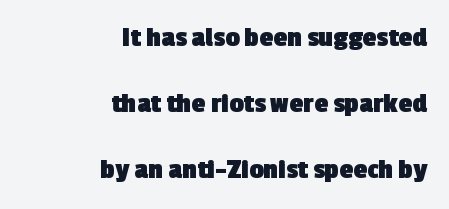
{"serif": "no", "bold": "yes", "weight": "heavy", "width": "normal", "x_height": "medium", "monospaced": "no", "underline": "no", "align": "right", "line_spacing": "loose", "line_spacing_ratio": 2.36, "letter_spacing": "normal", "letter_spacing_em": 0.0, "glyph_px": 28}
